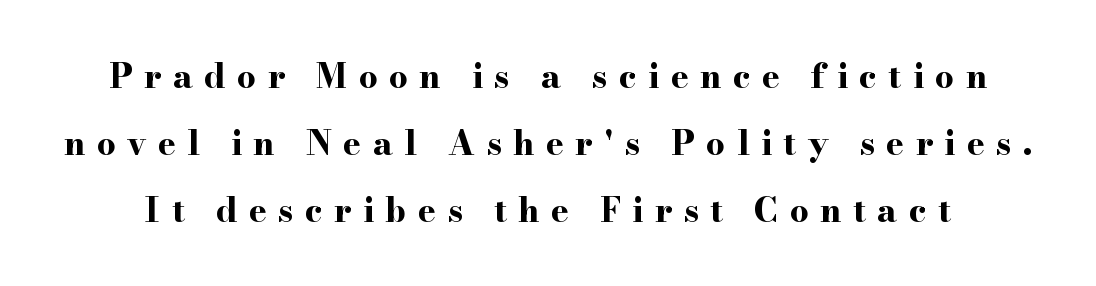
Plain, unruled lines of type. The leading is generous, giving the passage an open texture. Honestly, the letter spacing is so wide it's the main thing you notice. Spacing verdict: proportional, widths tailored to each character.
